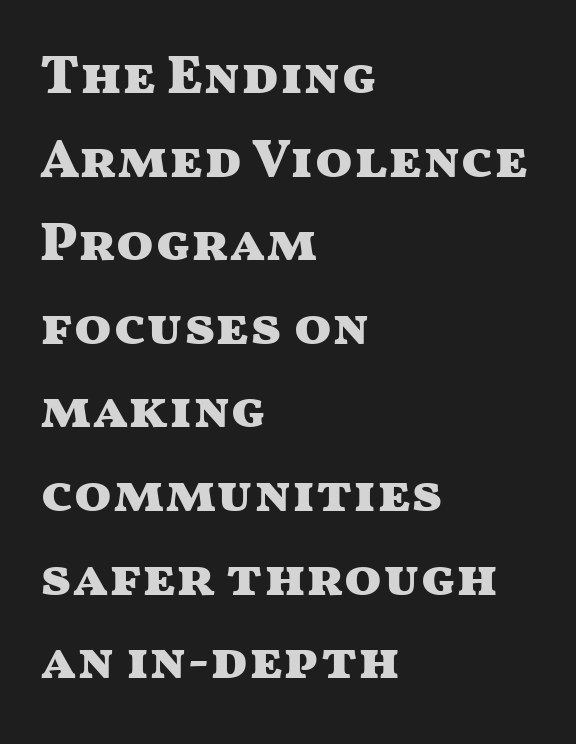
Check where the strokes stop: nothing finishes them off — pure sans. The passage shown stacks its lines at a standard gap. Decoration check: the copy has no underline. Reading down the block, your eye returns to a fixed left position each line. A typesetter would call this zero additional tracking. The typesetting leans heavy: a genuine bold.
